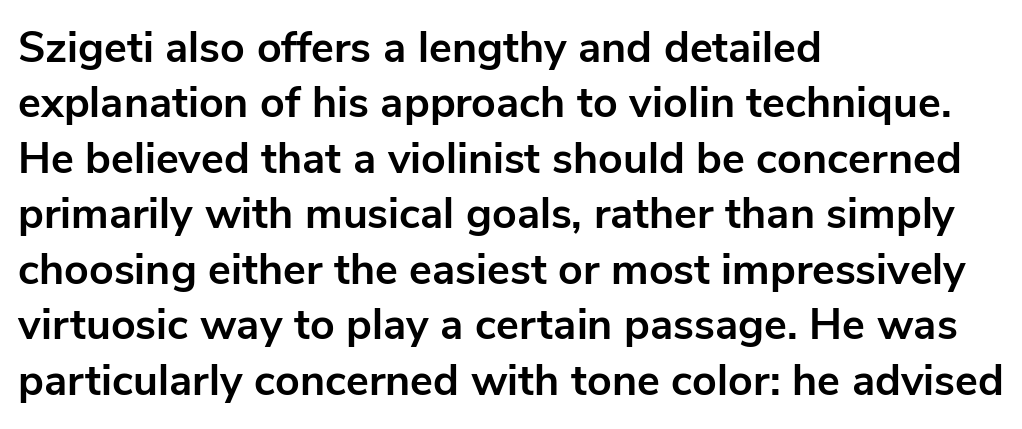
{"serif": "no", "italic": "no", "bold": "yes", "weight": "bold", "width": "normal", "stroke_contrast": "low", "x_height": "medium", "monospaced": "no", "underline": "no", "align": "left", "line_spacing": "normal", "line_spacing_ratio": 1.29, "letter_spacing": "normal", "letter_spacing_em": 0.0, "glyph_px": 43}
